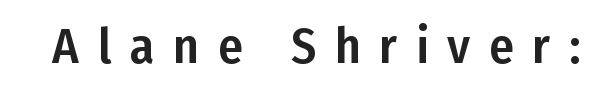
The image shows 50 px condensed sans-serif type, upright; set unusually wide letter spacing (+0.37 em), not underlined; low stroke contrast and a medium x-height.
